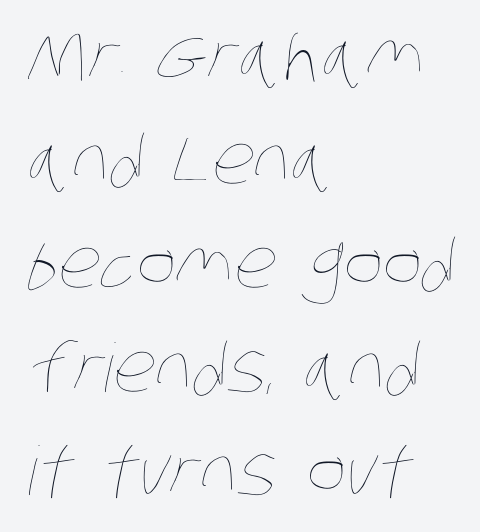
Q: Is the text bold? A: No.
Q: Is the text underlined? A: No.
Q: How is the paragraph aligned? A: Left-aligned.
Q: Is the spacing between letters normal or unusually wide? A: Normal.
Q: Is the spacing between lines tight, normal or loose? A: Normal.
Q: Width (condensed, normal, or wide)? A: Condensed.
Q: Stroke contrast? A: Low.
Q: x-height? A: Large.
Q: Monospaced? A: No.
